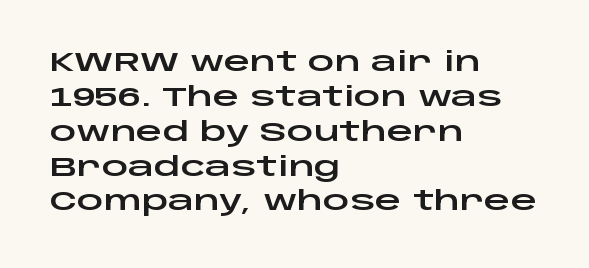
Q: Is the text italic (slanted)? A: No, it is upright.
Q: Is the text underlined? A: No.
Q: How is the paragraph aligned? A: Left-aligned.
Q: Is the spacing between letters normal or unusually wide? A: Normal.
Q: Is the spacing between lines tight, normal or loose? A: Normal.
